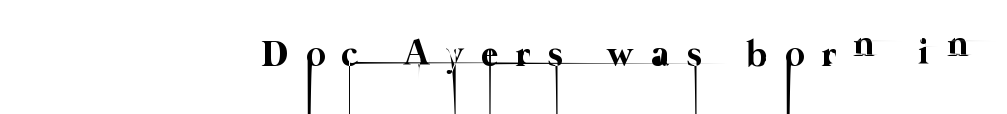
The image shows 37 px thin type; set unusually wide letter spacing (+0.49 em), not underlined; low stroke contrast and a medium x-height.
